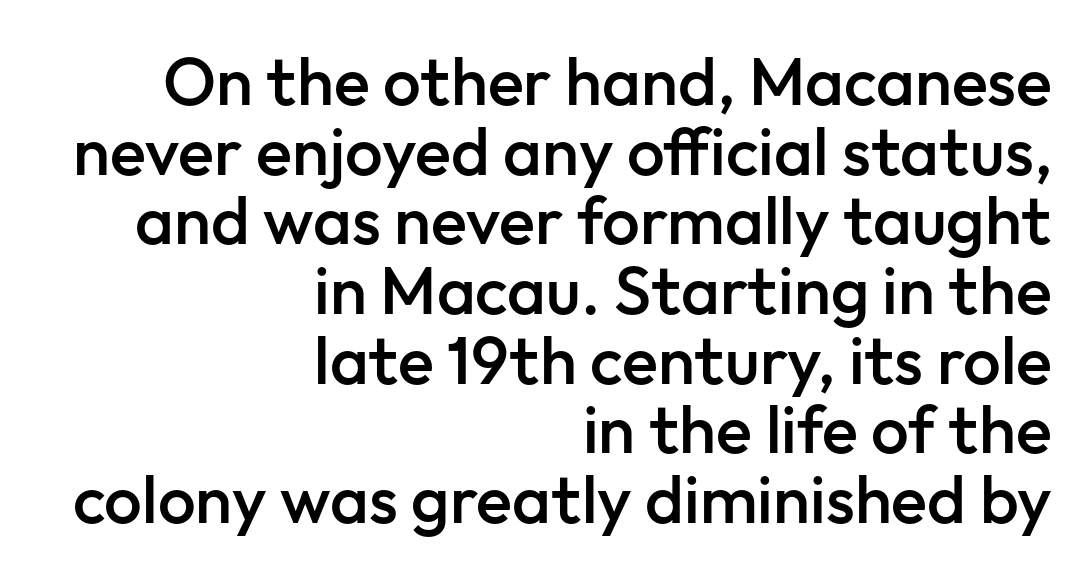
Q: Is the text bold? A: Semi-bold.
Q: Is the text italic (slanted)? A: No, it is upright.
Q: Is the typeface a serif or a sans-serif typeface? A: Sans-serif.
Q: Is the text underlined? A: No.
Q: How is the paragraph aligned? A: Right-aligned.
Q: Is the spacing between letters normal or unusually wide? A: Normal.
Q: Is the spacing between lines tight, normal or loose? A: Tight.
Q: Width (condensed, normal, or wide)? A: Normal.
Q: Stroke contrast? A: Low.
Q: x-height? A: Medium.
Q: Monospaced? A: No.
